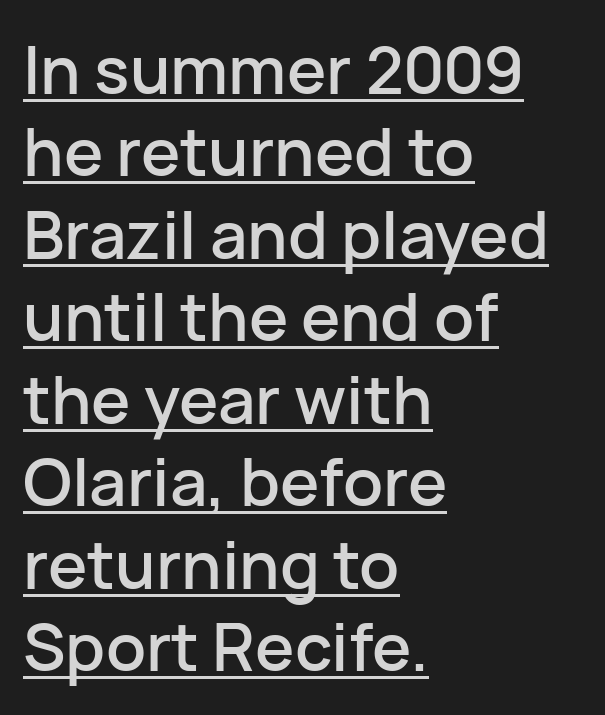
Ordinary non-slanted type is in use. The glyphs in this specimen are sans serif. The lines in this sample share a left origin and differ only in where they stop. A continuous stroke trails under the words, as in a hyperlink. This sample has the flowing, uneven cadence of proportional lettering. Vertical spacing — default.
